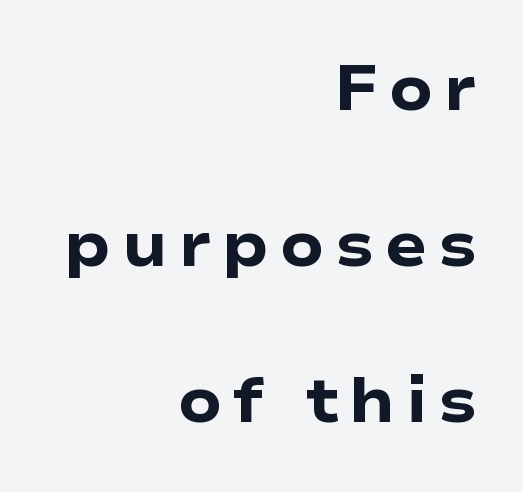
Q: Is the text bold? A: Yes.
Q: Is the text italic (slanted)? A: No, it is upright.
Q: Is the typeface a serif or a sans-serif typeface? A: Sans-serif.
Q: Is the text underlined? A: No.
Q: How is the paragraph aligned? A: Right-aligned.
Q: Is the spacing between lines tight, normal or loose? A: Loose.
Q: Width (condensed, normal, or wide)? A: Wide.
Q: Stroke contrast? A: Low.
Q: x-height? A: Medium.
Q: Monospaced? A: No.
